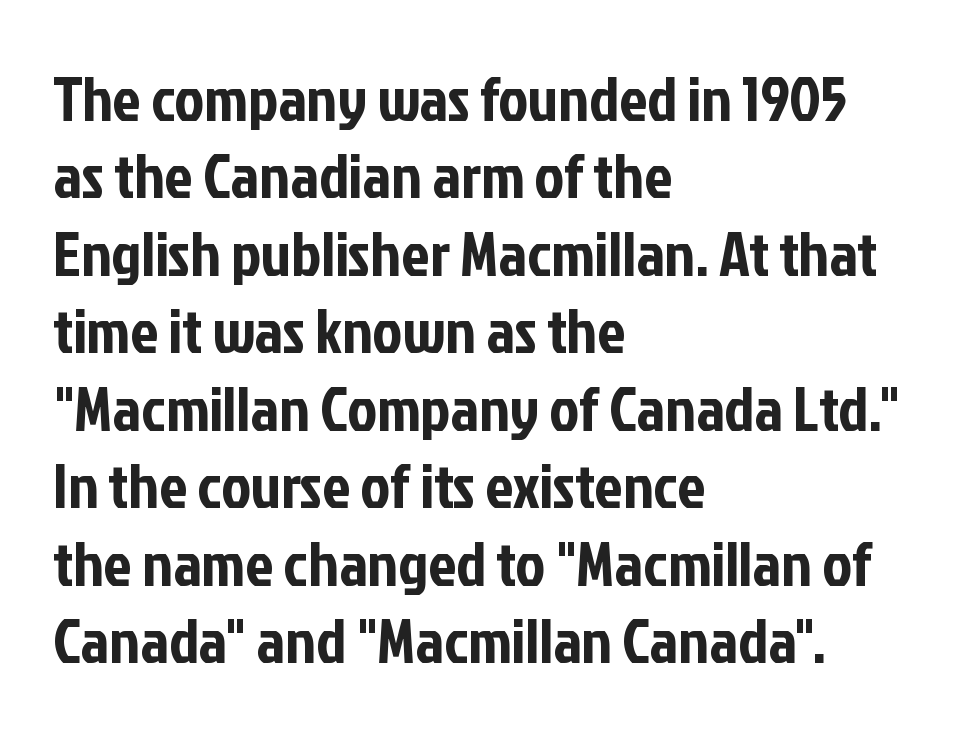
Q: Is the text italic (slanted)? A: No, it is upright.
Q: Is the typeface a serif or a sans-serif typeface? A: Sans-serif.
Q: Is the text underlined? A: No.
Q: How is the paragraph aligned? A: Left-aligned.
Q: Is the spacing between letters normal or unusually wide? A: Normal.
Q: Width (condensed, normal, or wide)? A: Condensed.
Q: Stroke contrast? A: Low.
Q: x-height? A: Medium.
Q: Monospaced? A: No.
